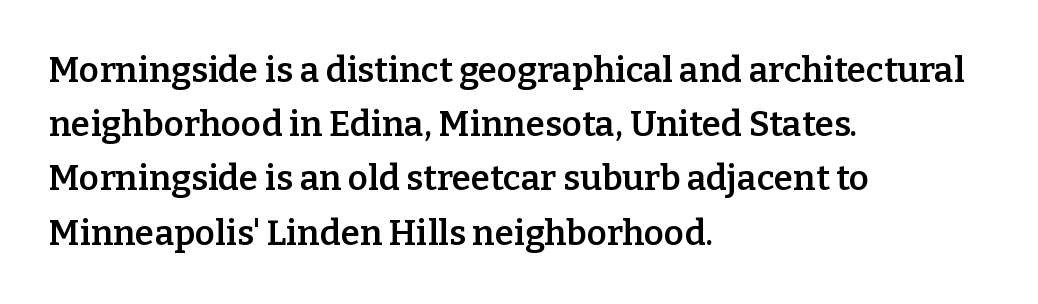
Q: Is the text bold? A: Semi-bold.
Q: Is the text italic (slanted)? A: No, it is upright.
Q: Is the typeface a serif or a sans-serif typeface? A: Serif.
Q: Is the text underlined? A: No.
Q: How is the paragraph aligned? A: Left-aligned.
Q: Is the spacing between letters normal or unusually wide? A: Normal.
Q: Is the spacing between lines tight, normal or loose? A: Normal.
Q: Width (condensed, normal, or wide)? A: Normal.
Q: Stroke contrast? A: Low.
Q: x-height? A: Medium.
Q: Monospaced? A: No.
